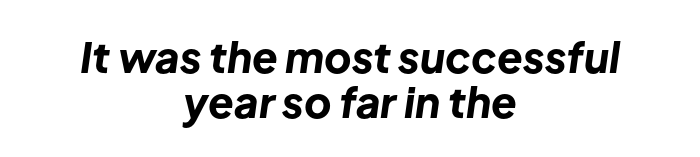
You could not count columns in this text — the font is proportionally spaced. Underlining? Definitely not there. Interline gaps are noticeably narrow in this sample. The glyphs look as if they've been sheared to an angle. Notice how the passage keeps no hard edge, just a central spine.
